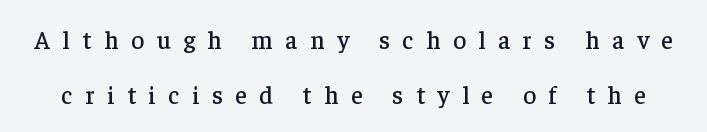
The letterforms stand isolated, each surrounded by extra space. Vertically, the passage feels expansive, rows floating well apart. This is the regular roman posture of the typeface. Rule under the text: the space is simply empty.
